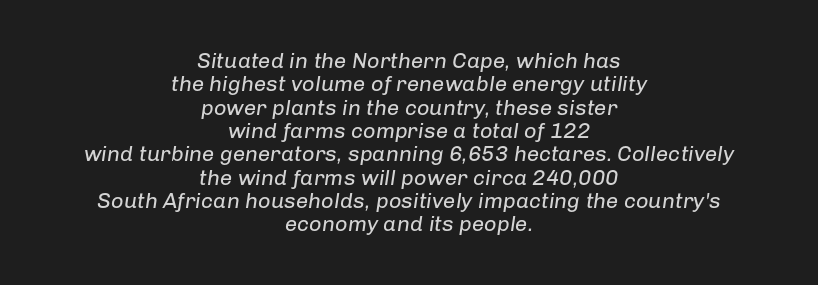
Q: Is the text bold? A: No.
Q: Is the text italic (slanted)? A: Yes, it leans right by about 8 degrees.
Q: Is the text underlined? A: No.
Q: How is the paragraph aligned? A: Centered.
Q: Is the spacing between letters normal or unusually wide? A: Normal.
Q: Is the spacing between lines tight, normal or loose? A: Tight.
